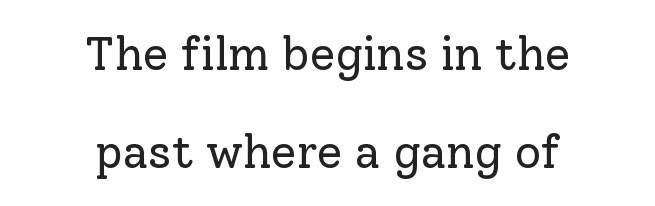
Has an underline been added? It has not. Character widths vary here, with narrow letters taking less room than wide ones. Ordinary non-slanted type is in use. These lines stand farther apart than default settings would place them. The cut favours lightness, reaching ordinary text weight at its darkest.
